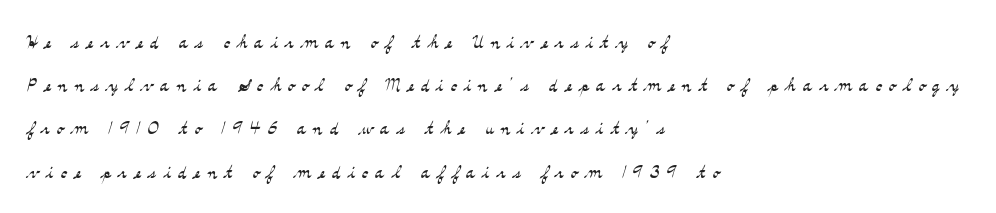
Leftover space on each line is placed entirely after the last word. The cut favours lightness, reaching ordinary text weight at its darkest. The rendering inserts visible extra space after every character.
